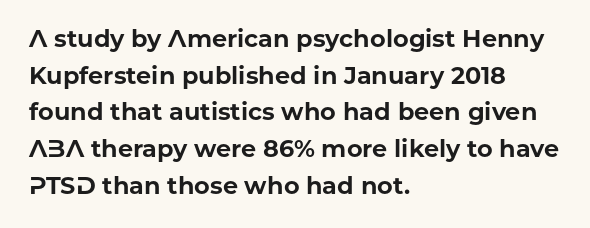
A typesetter would call this zero additional tracking. The letters stand upright; this is a roman face. Regular leading. The passage is arranged the way most books set body copy — flush left. Rule under the text: the space is simply empty. Strokes here are thick enough to call this a true bold.
